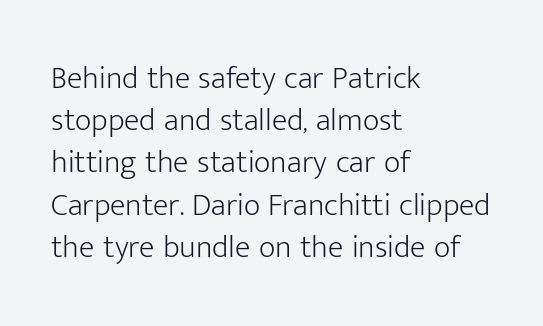
Q: Is the text bold? A: No.
Q: Is the text italic (slanted)? A: No, it is upright.
Q: Is the typeface a serif or a sans-serif typeface? A: Sans-serif.
Q: Is the text underlined? A: No.
Q: How is the paragraph aligned? A: Left-aligned.
Q: Is the spacing between letters normal or unusually wide? A: Normal.
Q: Is the spacing between lines tight, normal or loose? A: Normal.
Q: Width (condensed, normal, or wide)? A: Normal.
Q: Stroke contrast? A: Low.
Q: x-height? A: Medium.
Q: Monospaced? A: No.
